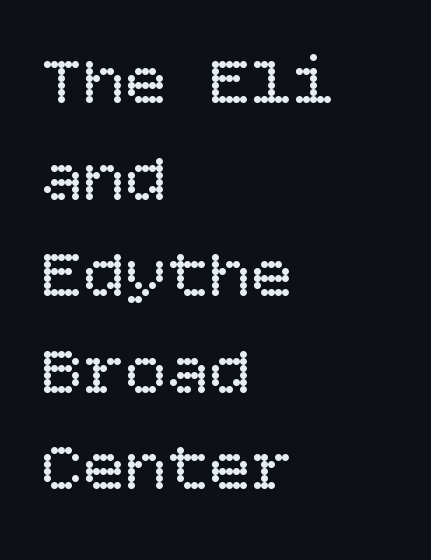
{"italic": "no", "bold": "no", "weight": "regular", "width": "normal", "stroke_contrast": "low", "x_height": "large", "underline": "no", "align": "left", "line_spacing": "normal", "line_spacing_ratio": 1.38, "letter_spacing": "normal", "letter_spacing_em": 0.0, "glyph_px": 70}
